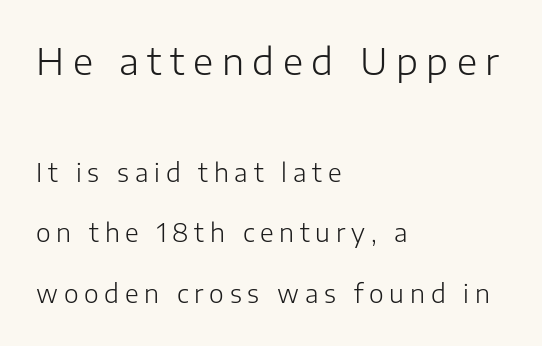
Q: Is the text bold? A: No.
Q: Is the text italic (slanted)? A: No, it is upright.
Q: Is the typeface a serif or a sans-serif typeface? A: Sans-serif.
Q: Is the text underlined? A: No.
Q: How is the paragraph aligned? A: Left-aligned.
Q: Is the spacing between letters normal or unusually wide? A: Unusually wide.
Q: Is the spacing between lines tight, normal or loose? A: Loose.
Q: Which block of text is set in a larger size, the first (top) or the second (bottom)? A: The first (top) one.
Q: Width (condensed, normal, or wide)? A: Normal.
Q: Stroke contrast? A: Low.
Q: x-height? A: Medium.
Q: Monospaced? A: No.
